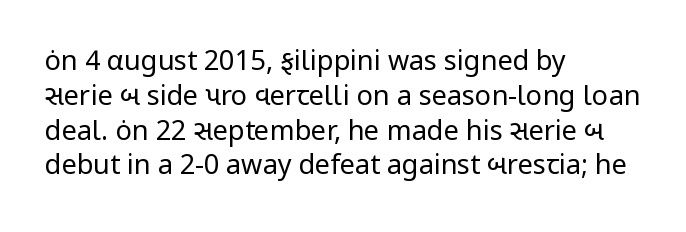
This sample keeps an unexceptional amount of space between lines. Characters remain perfectly vertical along every line. The gap between lines stays unmarked. Is this a heavy cut? Hardly; it is regular or lighter.
